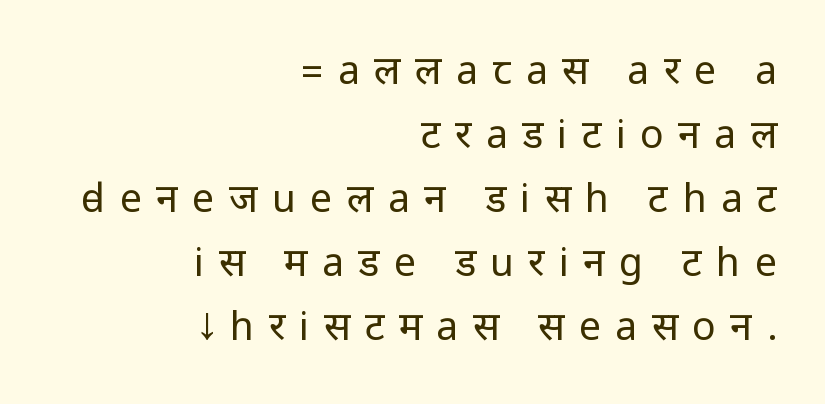
{"serif": "no", "italic": "no", "bold": "no", "weight": "regular", "width": "condensed", "stroke_contrast": "low", "underline": "no", "align": "right", "line_spacing": "normal", "line_spacing_ratio": 1.64, "letter_spacing": "wide", "letter_spacing_em": 0.37, "glyph_px": 39}
